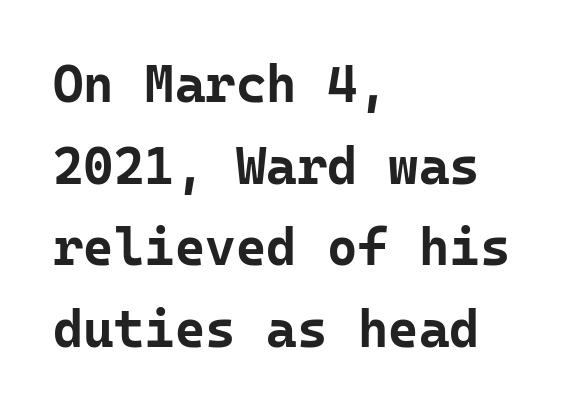
Q: Is the text bold? A: Yes.
Q: Is the text italic (slanted)? A: No, it is upright.
Q: Is the typeface a serif or a sans-serif typeface? A: Sans-serif.
Q: Is the text underlined? A: No.
Q: How is the paragraph aligned? A: Left-aligned.
Q: Is the spacing between letters normal or unusually wide? A: Normal.
Q: Is the spacing between lines tight, normal or loose? A: Normal.
Q: Width (condensed, normal, or wide)? A: Normal.
Q: Stroke contrast? A: Low.
Q: x-height? A: Medium.
Q: Monospaced? A: Yes.
